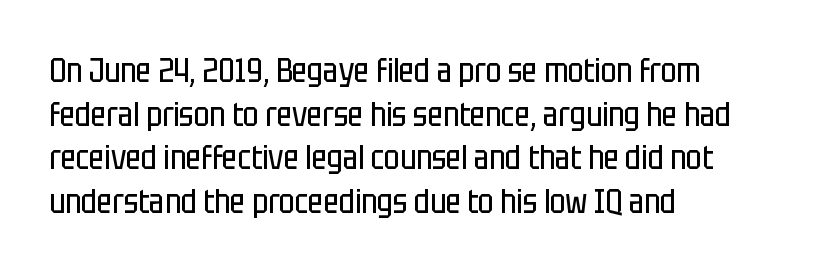
The passage shown is typed in a proportional face where columns would drift. The words here are not underlined. Check where the strokes stop: nothing finishes them off — pure sans. Caption: multi-line text, flush left, ragged right. Default kerning and tracking; the words read as compact shapes. The letterforms sit at book weight or below.
